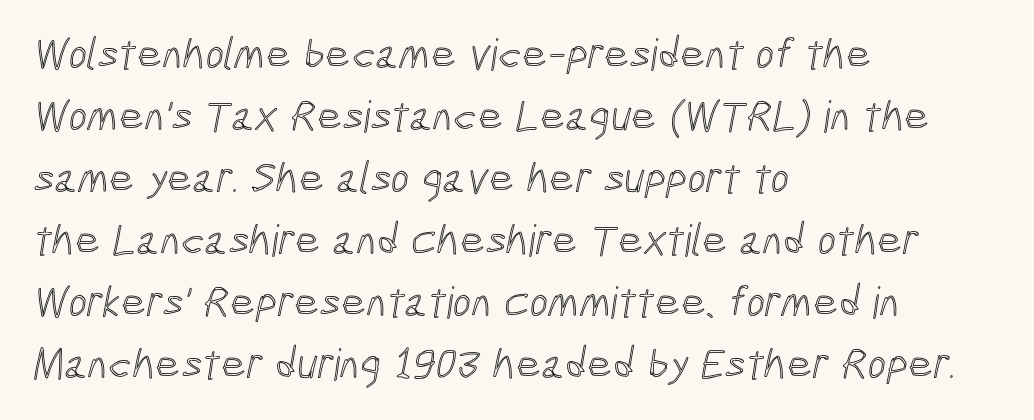
The image shows 44 px condensed type; set left-aligned, normal line spacing (1.41x), normal letter spacing, not underlined; a medium x-height.
